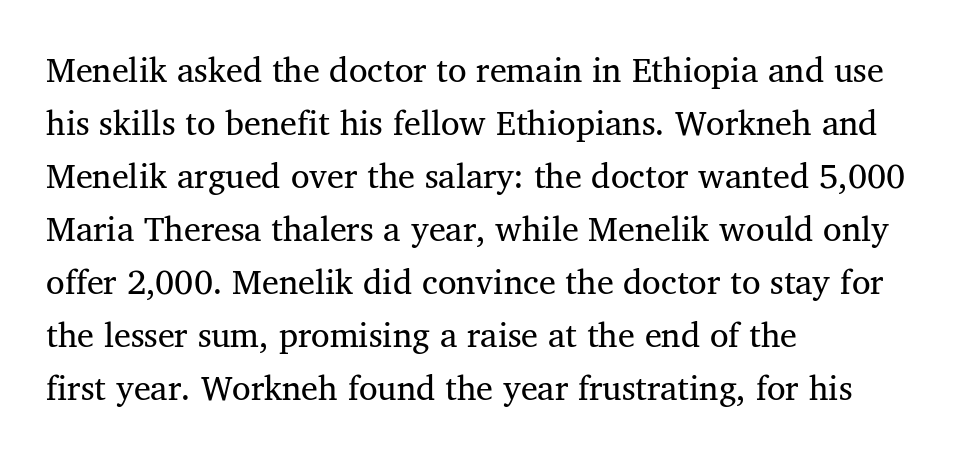
The image shows 34 px regular-weight serif type; set left-aligned, normal line spacing (1.56x), normal letter spacing, not underlined; medium stroke contrast and a medium x-height.
